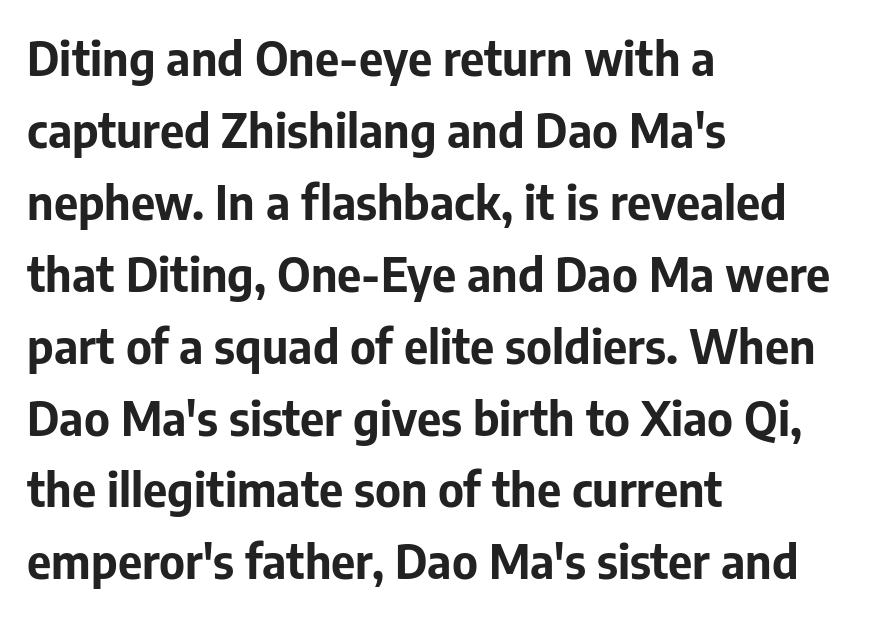
Casual observation: everything's shoved over to the left. A normal amount of white space separates one row of letters from the next. Nobody drew a line under any word here. The font's upright variant was chosen for this text. The letters advance in unequal steps, a hallmark of proportional type. Each letter's strokes conclude bluntly, with no projecting serifs.
